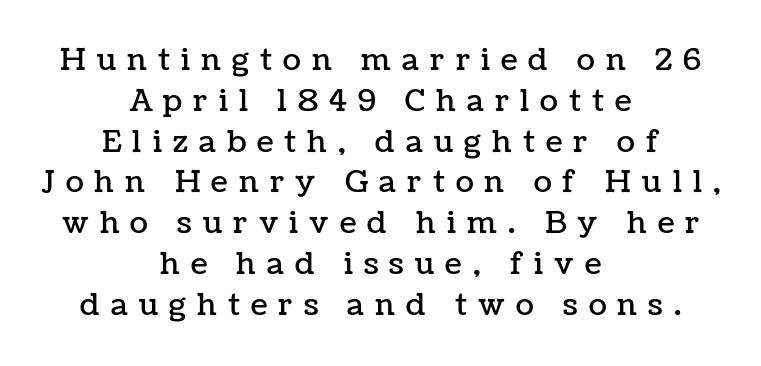
{"italic": "no", "width": "normal", "stroke_contrast": "low", "x_height": "medium", "monospaced": "no", "underline": "no", "align": "center", "line_spacing": "normal", "line_spacing_ratio": 1.36, "letter_spacing": "wide", "letter_spacing_em": 0.37, "glyph_px": 30}
